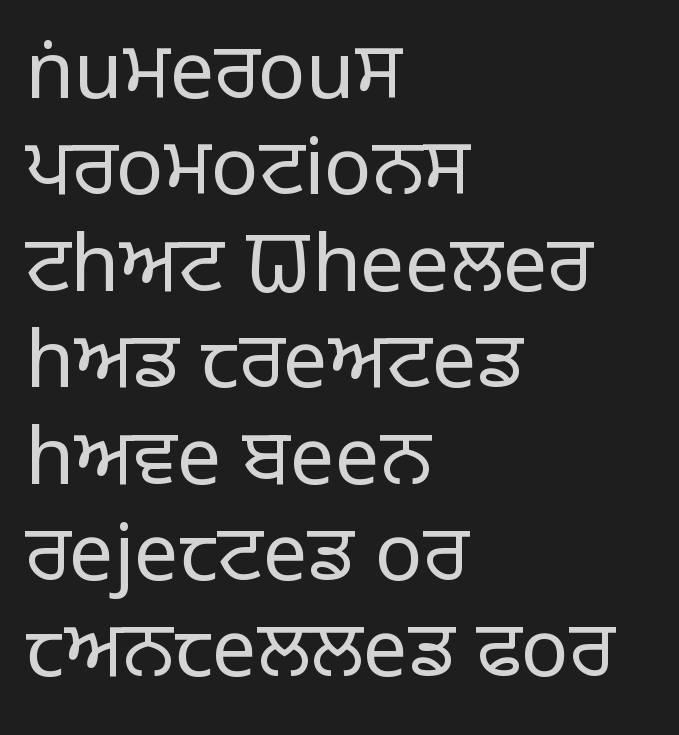
The line texture is even and compact thanks to regular tracking. Think standard paragraph weight, or any step lighter than that. Alignment: flush left. Serif or sans? Sans — the stroke terminals are bare. Looks like regular typesetting: each glyph gets only the width it needs. The type sits square on the baseline with zero lean.
